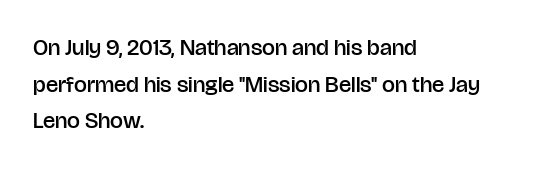
The image shows 23 px text type, upright; set left-aligned, normal line spacing (1.59x), normal letter spacing, not underlined.
